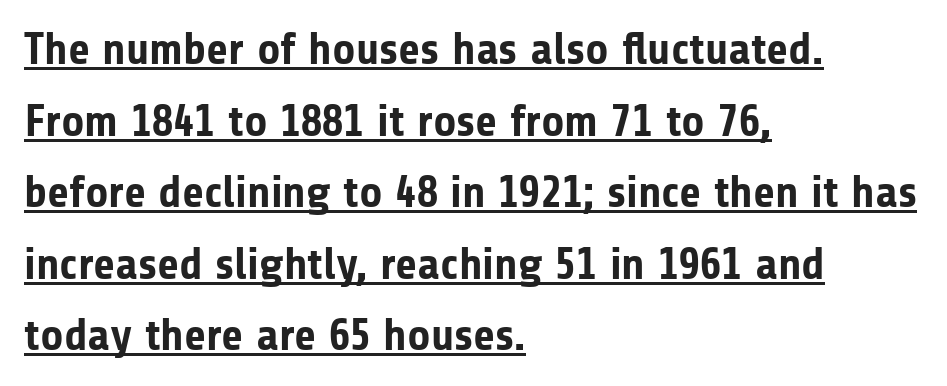
The image shows 45 px bold sans-serif type, upright; set left-aligned, normal line spacing (1.59x), normal letter spacing, underlined; low stroke contrast and a medium x-height.
